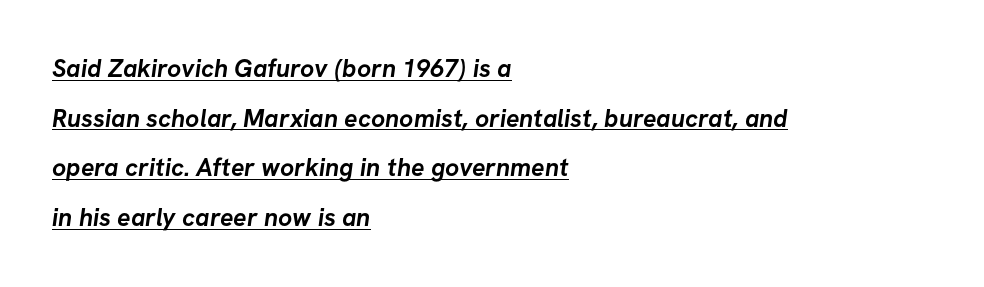
Q: Is the text bold? A: Yes.
Q: Is the text underlined? A: Yes.
Q: How is the paragraph aligned? A: Left-aligned.
Q: Is the spacing between letters normal or unusually wide? A: Normal.
Q: Is the spacing between lines tight, normal or loose? A: Loose.
